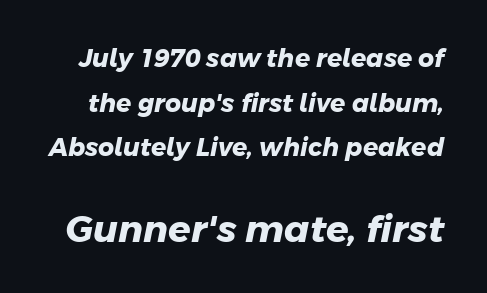
Here the second block reads like a headline and the first like body copy. This sample has the flowing, uneven cadence of proportional lettering. Words appear dense and cohesive because spacing is normal. The text was rendered using a sans face with plain stroke endings.
